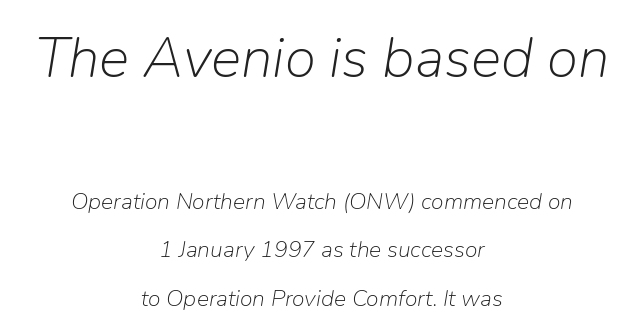
{"italic": "yes", "lean": "right", "slant_degrees": 9, "bold": "no", "weight": "light", "width": "normal", "stroke_contrast": "low", "x_height": "medium", "monospaced": "no", "underline": "no", "align": "center", "line_spacing": "loose", "line_spacing_ratio": 2.11, "letter_spacing": "normal", "letter_spacing_em": 0.0, "larger_block": "first", "size_ratio": 2.48, "glyph_px": 57}
